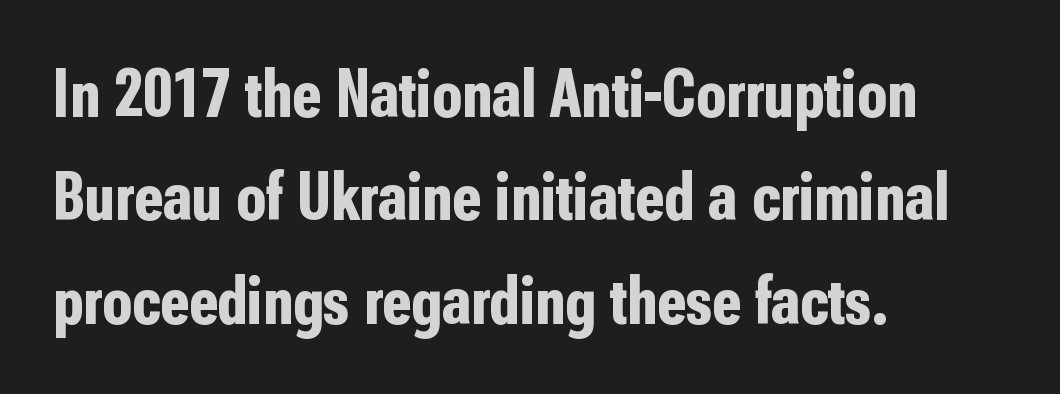
Q: Is the text bold? A: Yes.
Q: Is the text italic (slanted)? A: No, it is upright.
Q: Is the typeface a serif or a sans-serif typeface? A: Sans-serif.
Q: Is the text underlined? A: No.
Q: How is the paragraph aligned? A: Left-aligned.
Q: Is the spacing between letters normal or unusually wide? A: Normal.
Q: Is the spacing between lines tight, normal or loose? A: Normal.
Q: Width (condensed, normal, or wide)? A: Condensed.
Q: Stroke contrast? A: Low.
Q: x-height? A: Medium.
Q: Monospaced? A: No.
